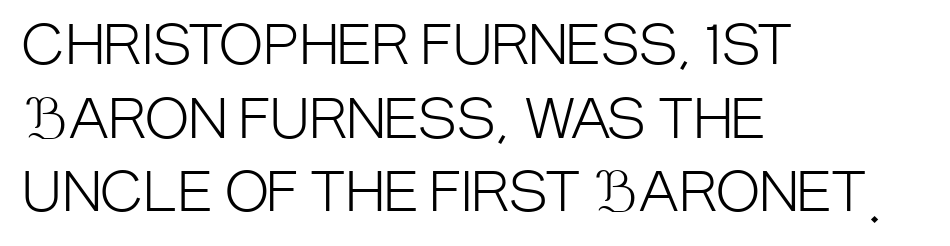
The image shows 53 px light, condensed sans-serif type, upright; set left-aligned, normal line spacing (1.39x), normal letter spacing, not underlined; low stroke contrast and a large x-height.
